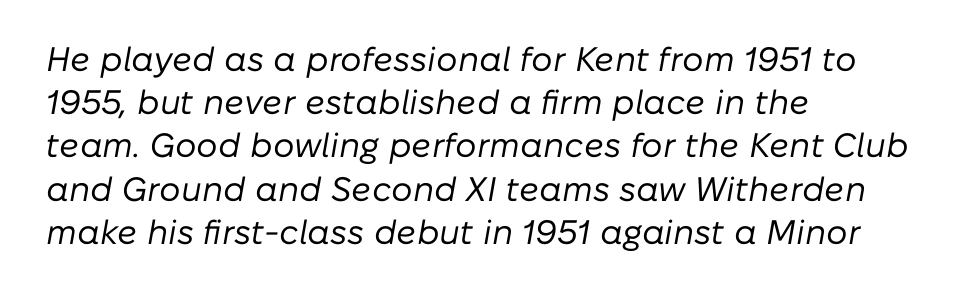
If you drew a ruler down the left edge, every line would touch it. Quick note: underline off. Looking at the ascenders, they clearly lean. Each stroke keeps to a modest, everyday thickness or less. Rows of type keep a routine distance in the vertical direction.
